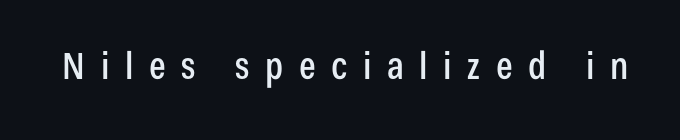
The image shows 37 px condensed sans-serif type, upright; set unusually wide letter spacing (+0.42 em), not underlined; low stroke contrast and a medium x-height.
